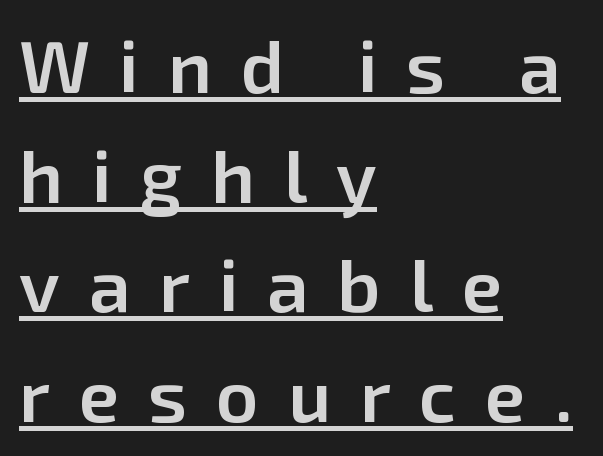
The image shows 74 px semibold sans-serif type, upright; set left-aligned, normal line spacing (1.48x), unusually wide letter spacing (+0.39 em), underlined; low stroke contrast and a medium x-height.
